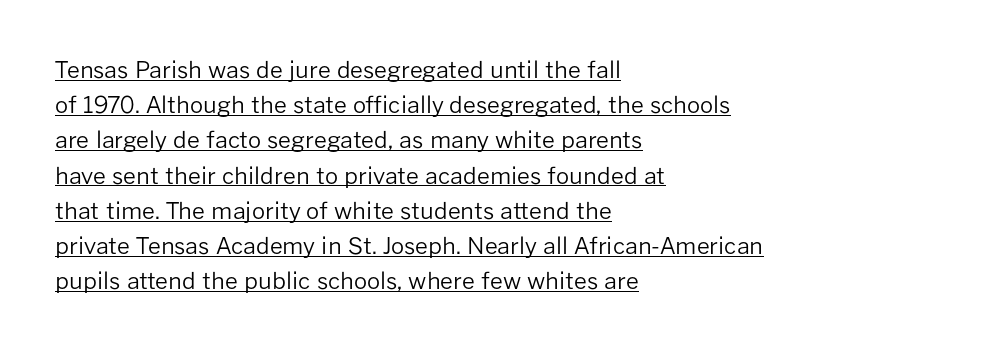
Q: Is the text bold? A: No.
Q: Is the text italic (slanted)? A: No, it is upright.
Q: Is the text underlined? A: Yes.
Q: How is the paragraph aligned? A: Left-aligned.
Q: Is the spacing between letters normal or unusually wide? A: Normal.
Q: Is the spacing between lines tight, normal or loose? A: Normal.
